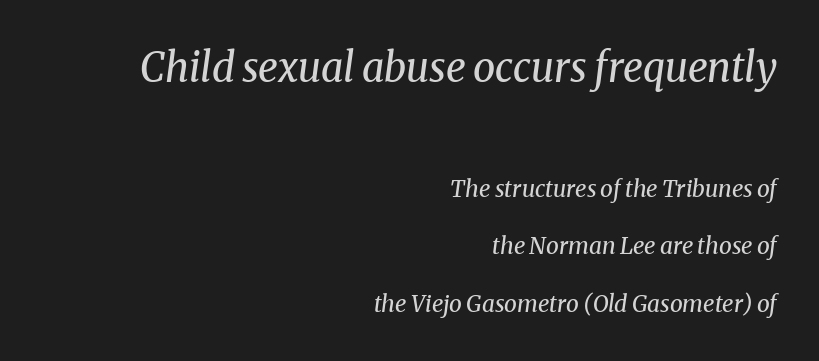
The image shows 40 px regular-weight serif type, italic (leaning right); set right-aligned, loose line spacing (2.5x), normal letter spacing, not underlined; the first (top) block is 1.74x larger; medium stroke contrast and a medium x-height.
